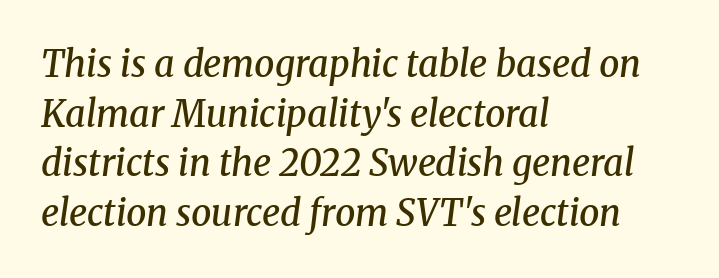
{"serif": "yes", "italic": "yes", "lean": "right", "slant_degrees": 8, "bold": "semi", "weight": "semibold", "width": "normal", "stroke_contrast": "medium", "x_height": "medium", "monospaced": "no", "underline": "no", "align": "left", "line_spacing": "normal", "line_spacing_ratio": 1.38, "letter_spacing": "normal", "letter_spacing_em": 0.0, "glyph_px": 36}
